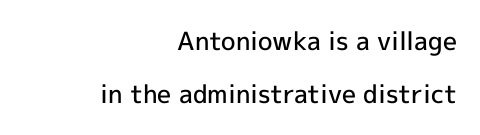
Q: Is the text bold? A: Semi-bold.
Q: Is the text italic (slanted)? A: No, it is upright.
Q: Is the text underlined? A: No.
Q: How is the paragraph aligned? A: Right-aligned.
Q: Is the spacing between letters normal or unusually wide? A: Normal.
Q: Is the spacing between lines tight, normal or loose? A: Loose.
